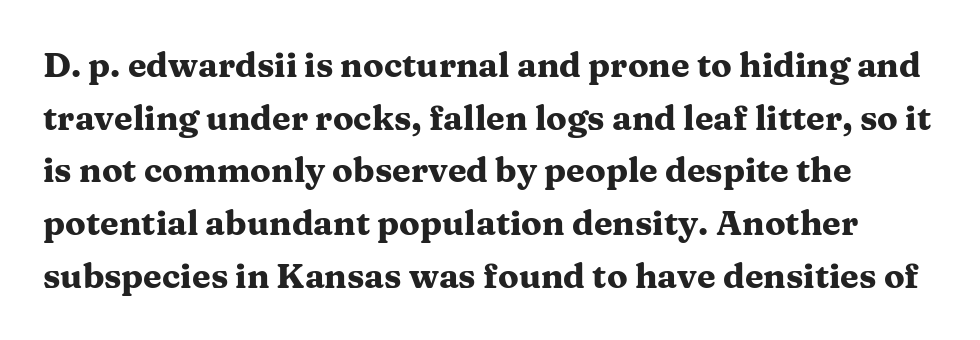
{"serif": "yes", "italic": "no", "bold": "yes", "weight": "heavy", "width": "wide", "stroke_contrast": "medium", "x_height": "medium", "monospaced": "no", "underline": "no", "line_spacing": "normal", "line_spacing_ratio": 1.55, "letter_spacing": "normal", "letter_spacing_em": 0.0, "glyph_px": 34}
